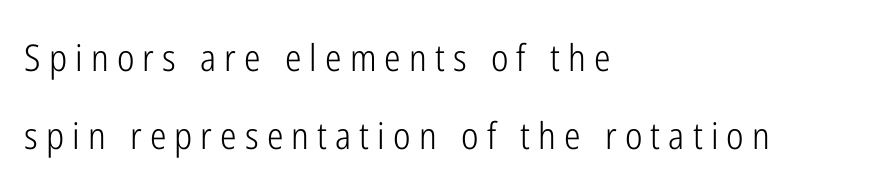
{"serif": "no", "italic": "no", "bold": "no", "weight": "light", "width": "condensed", "stroke_contrast": "low", "x_height": "medium", "monospaced": "no", "underline": "no", "align": "left", "line_spacing": "loose", "line_spacing_ratio": 2.11, "letter_spacing": "wide", "letter_spacing_em": 0.22, "glyph_px": 37}
